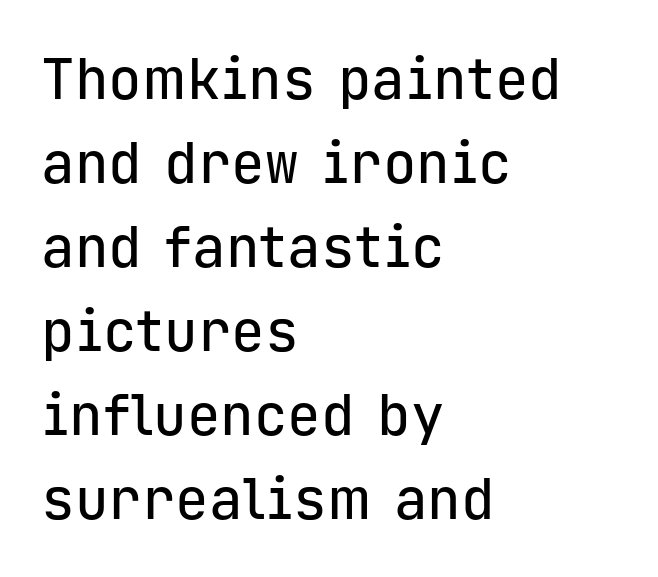
Rule under the text: the space is simply empty. Quick note: not italic, upright. The lines sit at an ordinary, default distance from one another. Does extra space separate the letters? No, they use regular spacing. Serifs: no, the terminals of the letterforms are clean. Caption: multi-line text, flush left, ragged right.
